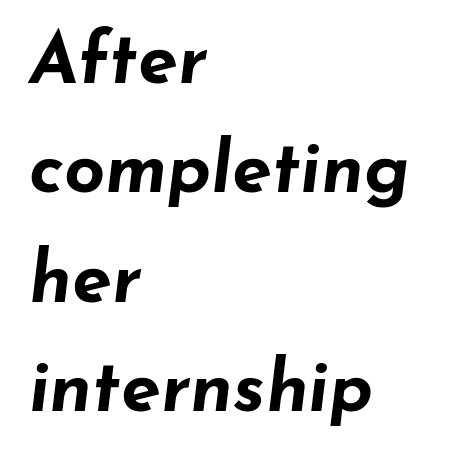
The tracking reads as untouched default to a designer's eye. Here the designer chose a conventional face with non-uniform glyph widths. Compared with an ordinary text face, these strokes are far heavier — a full bold. Slanted lettering throughout. The text block is weighted toward the left margin, trailing off unevenly rightward. Is there much room between lines? A standard amount, neither cramped nor airy.
